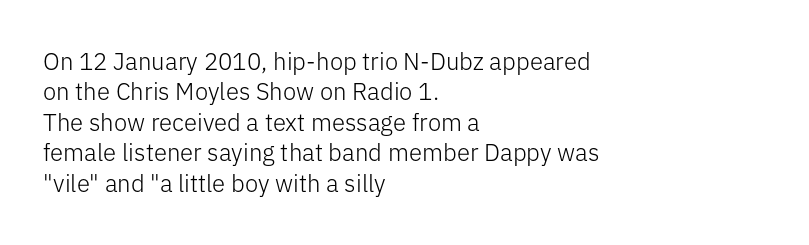
{"italic": "no", "bold": "no", "underline": "no", "align": "left", "line_spacing": "normal", "line_spacing_ratio": 1.27, "letter_spacing": "normal", "letter_spacing_em": 0.0, "glyph_px": 24}
